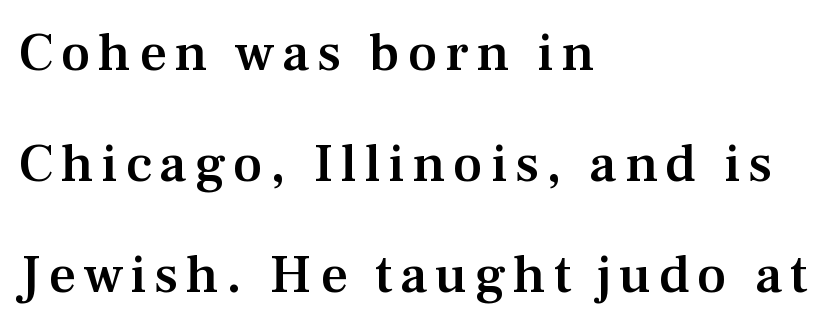
The image shows 54 px semibold serif type, upright; set left-aligned, loose line spacing (2.06x), not underlined; medium stroke contrast and a medium x-height.
